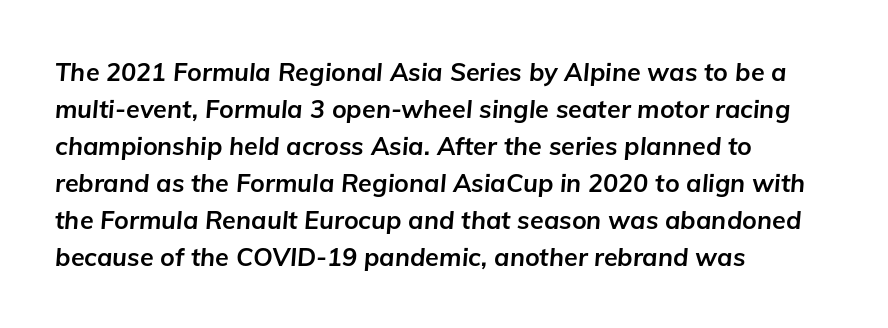
Letter spacing: default. Underlining? Definitely not there. Normally led — the rows are evenly, conventionally spaced. The glyphs have the mass of a bold cut. Line beginnings align vertically; line endings do not. Italic: yes, the glyphs are oblique.
